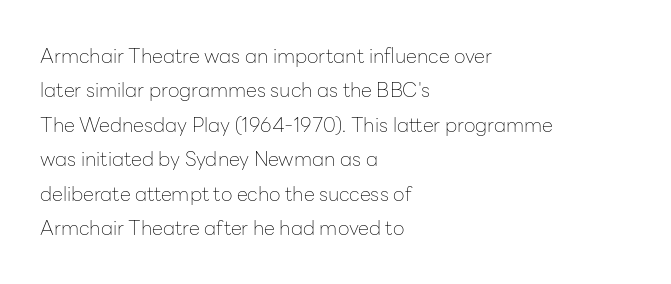
{"italic": "no", "bold": "no", "underline": "no", "align": "left", "line_spacing_ratio": 1.72, "letter_spacing": "normal", "letter_spacing_em": 0.0, "glyph_px": 20}
